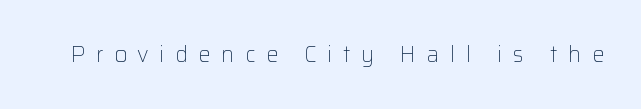
{"italic": "no", "bold": "no", "underline": "no", "letter_spacing": "wide", "letter_spacing_em": 0.48, "glyph_px": 22}
